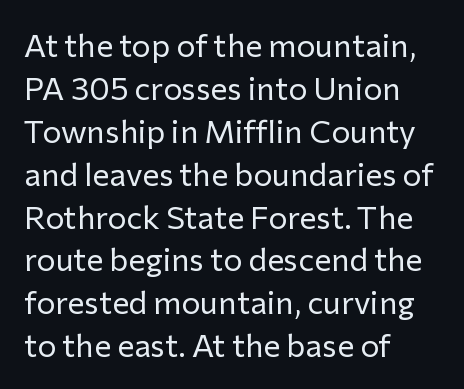
Q: Is the text bold? A: No.
Q: Is the text italic (slanted)? A: No, it is upright.
Q: Is the typeface a serif or a sans-serif typeface? A: Sans-serif.
Q: Is the text underlined? A: No.
Q: How is the paragraph aligned? A: Left-aligned.
Q: Is the spacing between letters normal or unusually wide? A: Normal.
Q: Is the spacing between lines tight, normal or loose? A: Normal.
Q: Width (condensed, normal, or wide)? A: Normal.
Q: Stroke contrast? A: Low.
Q: x-height? A: Medium.
Q: Monospaced? A: No.
